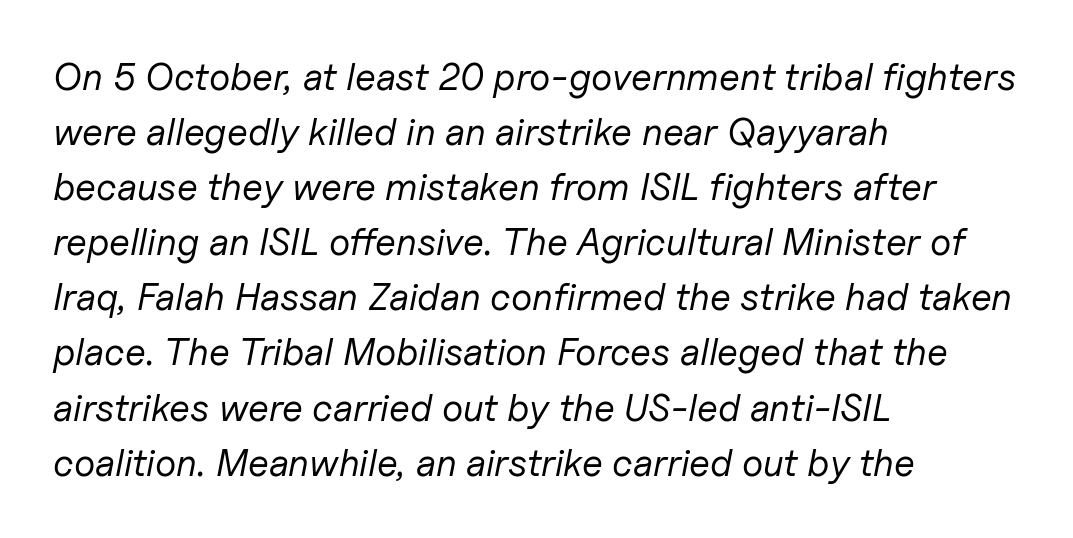
The image shows 38 px regular-weight type, italic (leaning right); set left-aligned, normal line spacing (1.45x), normal letter spacing, not underlined; low stroke contrast and a medium x-height.
